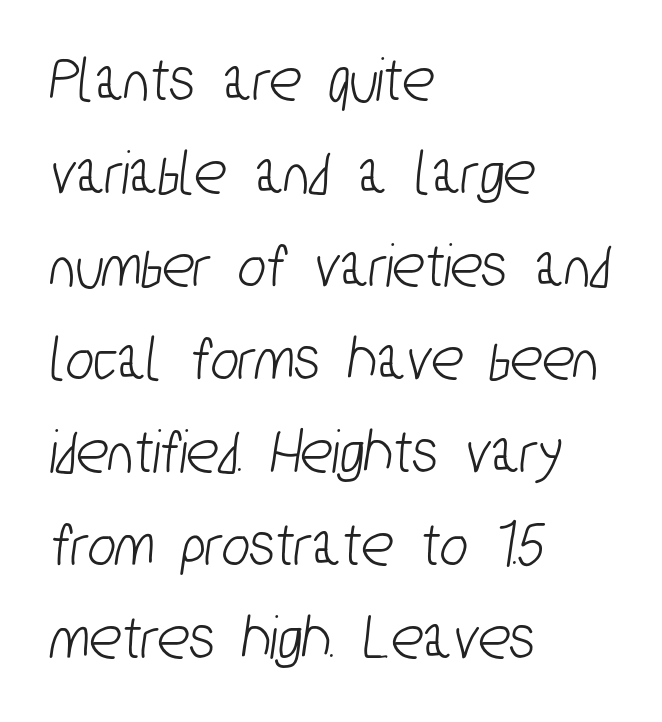
Line spacing here is normal. Spacing verdict: proportional, widths tailored to each character. The text was rendered using a sans face with plain stroke endings. Descenders are the only things crossing below the line. You could call the tracking neutral — neither tight nor loose.
